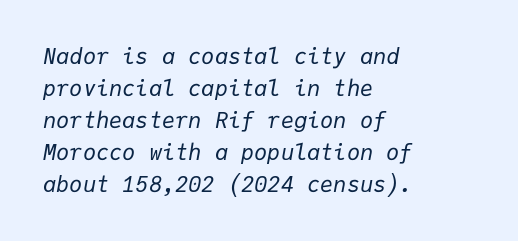
Q: Is the text bold? A: No.
Q: Is the text italic (slanted)? A: Yes, it leans right by about 9 degrees.
Q: Is the text underlined? A: No.
Q: How is the paragraph aligned? A: Left-aligned.
Q: Is the spacing between letters normal or unusually wide? A: Normal.
Q: Is the spacing between lines tight, normal or loose? A: Normal.
